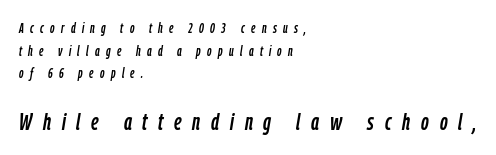
Check under the words: just untouched page. This rendering uses left alignment, leaving the right contour irregular. Observe the wide spacing: letters keep a clear distance from each other. Block two is the big one; block one sits smaller above it. Summary of vertical rhythm: regular, with standard interline spacing.
